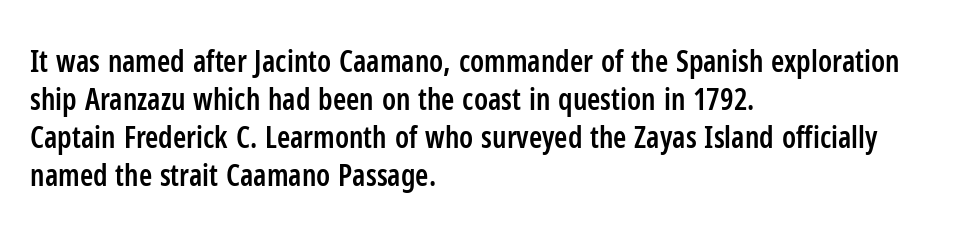
{"serif": "no", "italic": "no", "bold": "semi", "weight": "semibold", "width": "condensed", "stroke_contrast": "low", "x_height": "medium", "monospaced": "no", "underline": "no", "align": "left", "line_spacing": "normal", "line_spacing_ratio": 1.27, "letter_spacing": "normal", "letter_spacing_em": 0.0, "glyph_px": 30}
